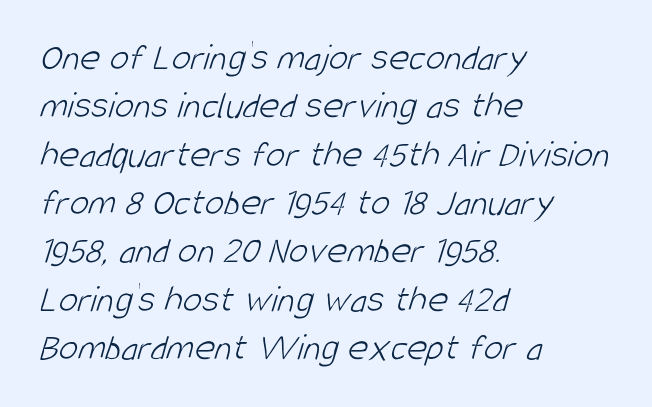
Examine the stroke ends and you'll find no serifs. This rendering features lettering with no underline. No letter is thick-stroked: the sample isn't bold. No extra tracking has been applied to these lines. Every row of glyphs begins at an identical x-position on the left. A typesetter would call this proportional, since set widths differ per character.
